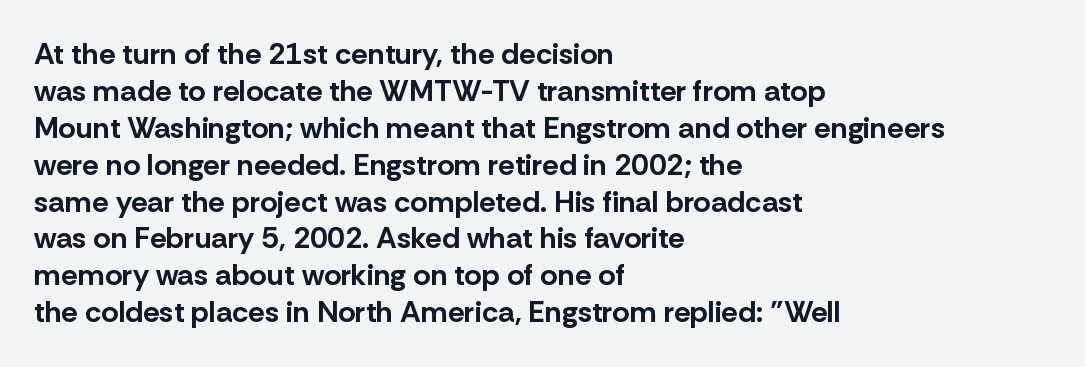
Nothing unusual about the tracking: characters are spaced as the font intends. Nobody drew a line under any word here. Summary of weight: heavy, a full bold. Upright lettering throughout. Serif or sans? Sans — the stroke terminals are bare. Typeset ragged right — the left edge is the straight one.
